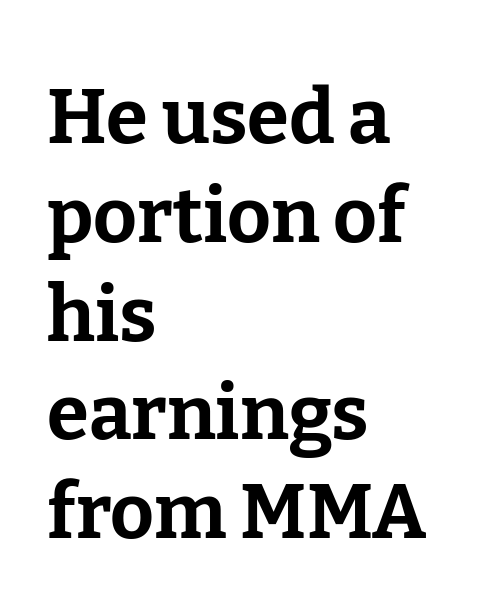
Characters follow at the spacing the type designer built in. This block has exactly the height ordinary leading produces. The lettering stays uniformly vertical, giving the passage a roman look. No word sits above an underline.
